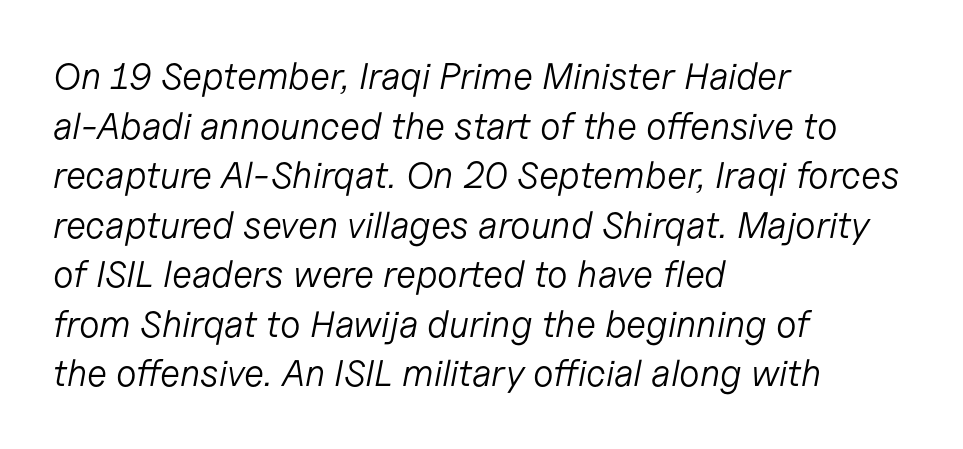
Q: Is the text bold? A: No.
Q: Is the text italic (slanted)? A: Yes, it leans right by about 11 degrees.
Q: Is the text underlined? A: No.
Q: How is the paragraph aligned? A: Left-aligned.
Q: Is the spacing between letters normal or unusually wide? A: Normal.
Q: Is the spacing between lines tight, normal or loose? A: Normal.
Q: Width (condensed, normal, or wide)? A: Normal.
Q: Stroke contrast? A: Low.
Q: x-height? A: Medium.
Q: Monospaced? A: No.
